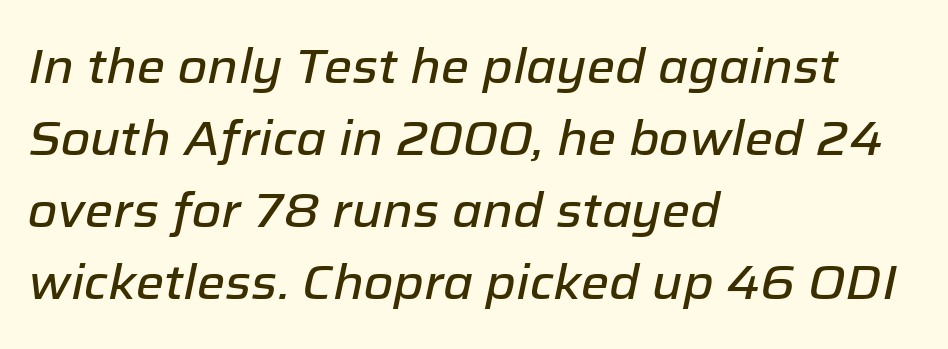
The image shows 48 px text type, italic (leaning right); set left-aligned, normal line spacing (1.5x), normal letter spacing, not underlined; low stroke contrast and a medium x-height.
